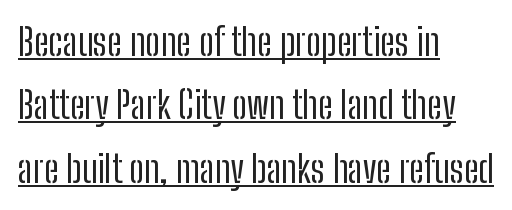
Q: Is the text bold? A: No.
Q: Is the text italic (slanted)? A: No, it is upright.
Q: Is the typeface a serif or a sans-serif typeface? A: Sans-serif.
Q: Is the text underlined? A: Yes.
Q: How is the paragraph aligned? A: Left-aligned.
Q: Is the spacing between letters normal or unusually wide? A: Normal.
Q: Is the spacing between lines tight, normal or loose? A: Normal.
Q: Width (condensed, normal, or wide)? A: Condensed.
Q: Stroke contrast? A: Low.
Q: x-height? A: Medium.
Q: Monospaced? A: No.
